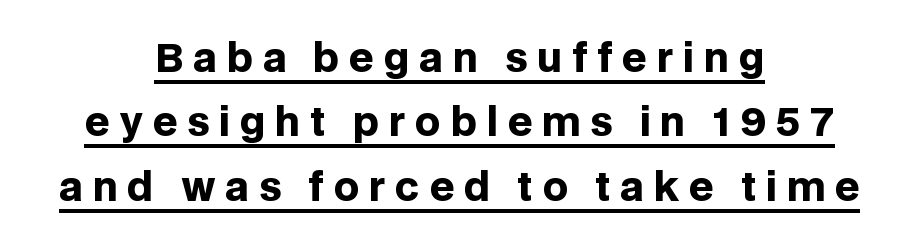
The image shows 39 px heavy sans-serif type, upright; set centered, normal line spacing (1.65x), unusually wide letter spacing (+0.25 em), underlined; low stroke contrast and a large x-height.
